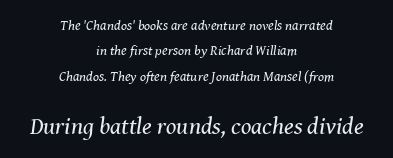
The image shows 24 px text type, italic (leaning right); set centered, line spacing 1.82x, normal letter spacing, not underlined; the second (bottom) block is 1.71x larger.
